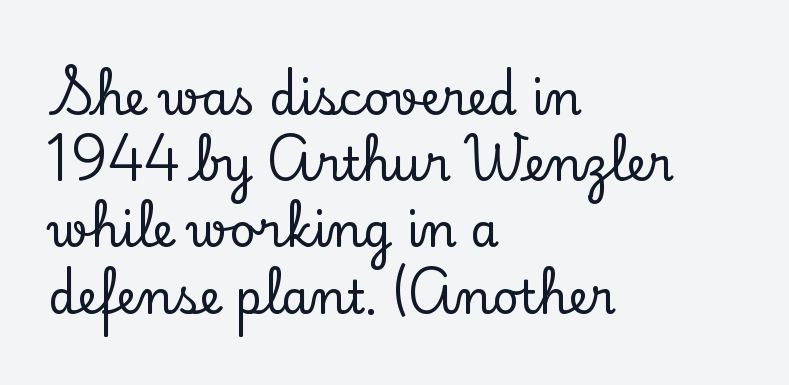
{"serif": "yes", "italic": "no", "width": "normal", "stroke_contrast": "low", "x_height": "small", "monospaced": "no", "underline": "no", "align": "left", "line_spacing": "normal", "line_spacing_ratio": 1.44, "letter_spacing": "normal", "letter_spacing_em": 0.0, "glyph_px": 46}
